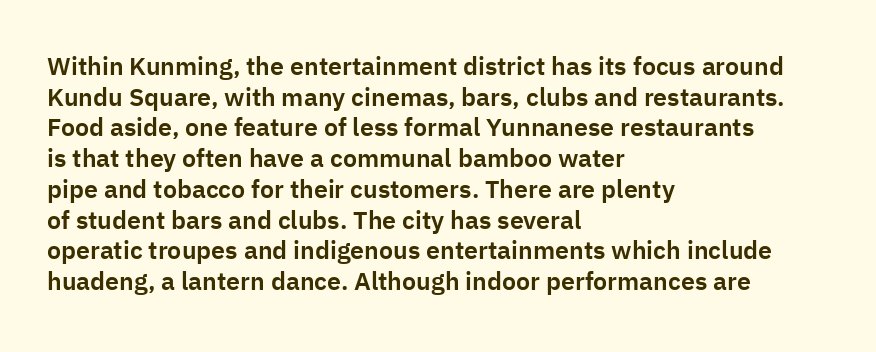
{"italic": "no", "underline": "no", "align": "left", "line_spacing_ratio": 1.23, "letter_spacing": "normal", "letter_spacing_em": 0.0, "glyph_px": 25}
